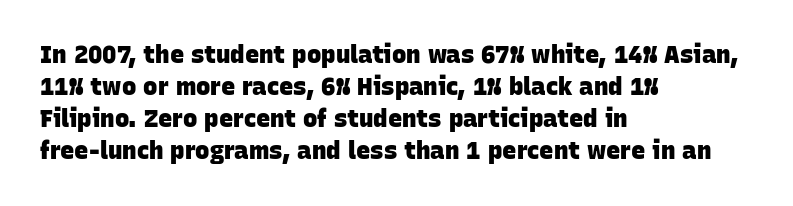
Each glyph is drawn with heavy, bold strokes. Compared with typical body copy, the letter spacing here is the same. Regarding leading, the lines here are spaced in the standard way. Where is the straight margin? On the left. Descenders hang freely into open space.
